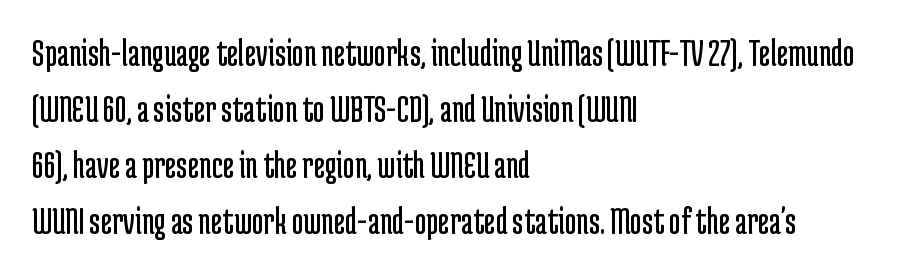
{"serif": "no", "italic": "no", "bold": "no", "weight": "regular", "width": "condensed", "stroke_contrast": "low", "x_height": "medium", "monospaced": "no", "underline": "no", "align": "left", "line_spacing": "normal", "line_spacing_ratio": 1.4, "letter_spacing": "normal", "letter_spacing_em": 0.0, "glyph_px": 40}
